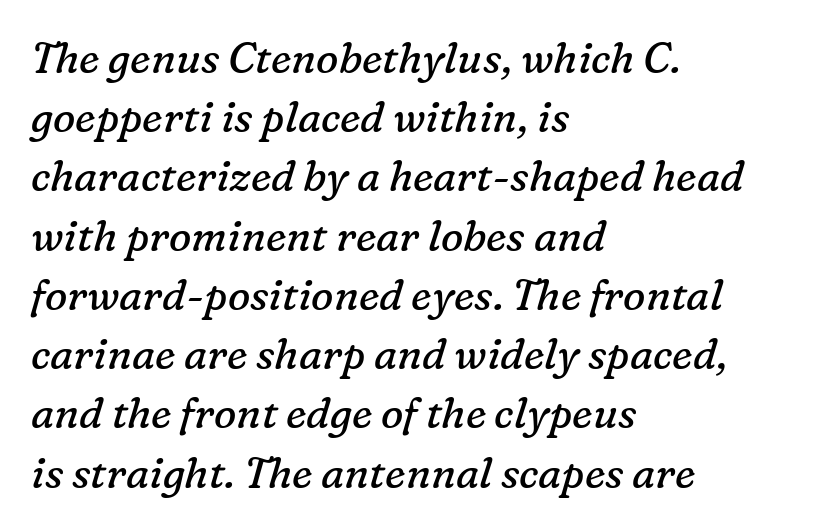
The image shows 42 px regular-weight serif type, italic (leaning right); set left-aligned, normal line spacing (1.41x), normal letter spacing, not underlined; low stroke contrast and a medium x-height.
